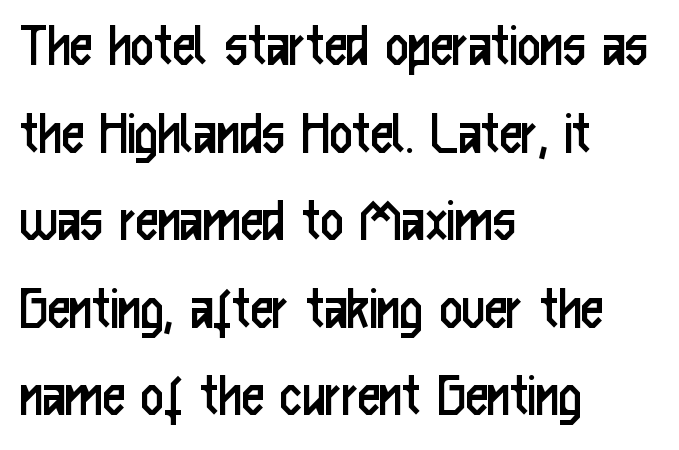
{"serif": "no", "italic": "no", "bold": "no", "weight": "regular", "width": "condensed", "stroke_contrast": "low", "x_height": "medium", "monospaced": "no", "underline": "no", "align": "left", "line_spacing": "normal", "line_spacing_ratio": 1.39, "letter_spacing": "normal", "letter_spacing_em": 0.0, "glyph_px": 63}
